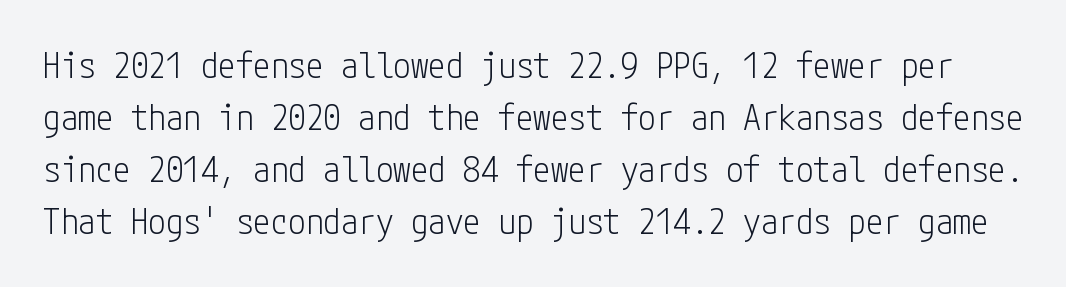
A light-to-regular cut is what we see here. Rows of type keep a routine distance in the vertical direction. Between one letter and the next there's only the usual sliver of space. Each letter's strokes conclude bluntly, with no projecting serifs. This is the regular roman posture of the typeface.
